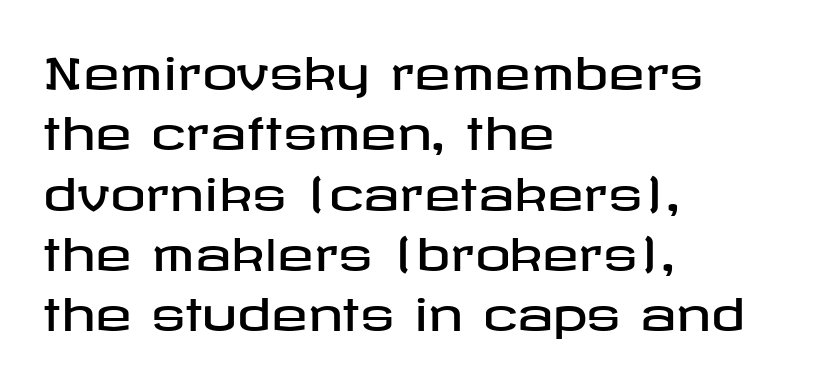
Does the leading feel generous? No, just average. The designer went with a sans here, leaving each stem footless. What stands out about the letter spacing? Nothing — it is the standard amount. Any mark beneath the type? The region is blank. Where is the straight margin? On the left. A typesetter would mark this as roman, not italic.
